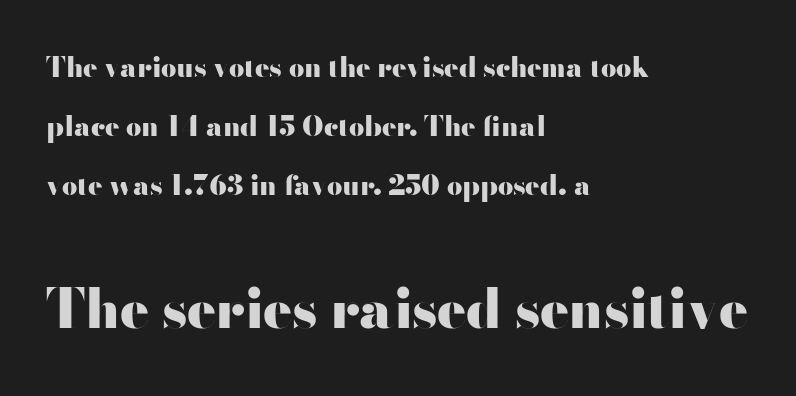
Q: Is the text bold? A: Yes.
Q: Is the text italic (slanted)? A: No, it is upright.
Q: Is the typeface a serif or a sans-serif typeface? A: Serif.
Q: Is the text underlined? A: No.
Q: How is the paragraph aligned? A: Left-aligned.
Q: Is the spacing between letters normal or unusually wide? A: Normal.
Q: Is the spacing between lines tight, normal or loose? A: Loose.
Q: Which block of text is set in a larger size, the first (top) or the second (bottom)? A: The second (bottom) one.
Q: Width (condensed, normal, or wide)? A: Wide.
Q: Stroke contrast? A: High.
Q: x-height? A: Small.
Q: Monospaced? A: No.
